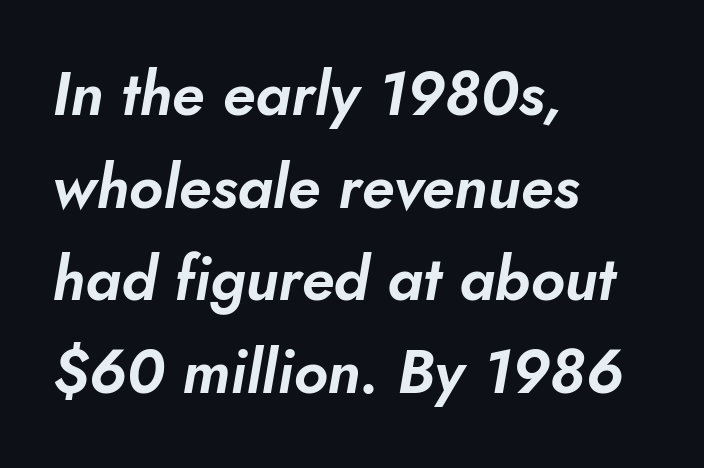
The image shows 61 px text type, italic (leaning right); set left-aligned, normal line spacing (1.52x), normal letter spacing, not underlined; low stroke contrast and a small x-height.
